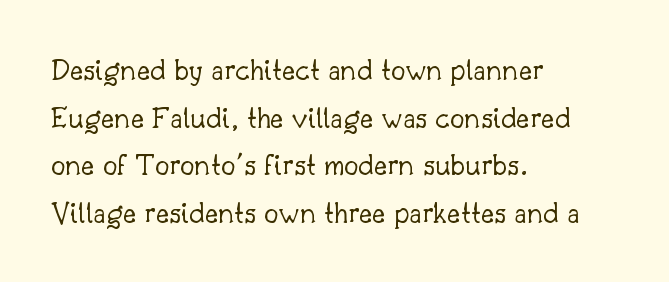
Q: Is the text bold? A: No.
Q: Is the text italic (slanted)? A: No, it is upright.
Q: Is the text underlined? A: No.
Q: How is the paragraph aligned? A: Left-aligned.
Q: Is the spacing between letters normal or unusually wide? A: Normal.
Q: Is the spacing between lines tight, normal or loose? A: Normal.
Q: Width (condensed, normal, or wide)? A: Normal.
Q: Stroke contrast? A: Low.
Q: x-height? A: Small.
Q: Monospaced? A: No.
